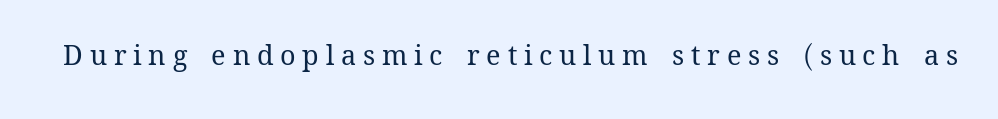
The image shows 27 px text type, upright; set unusually wide letter spacing (+0.25 em), not underlined.
